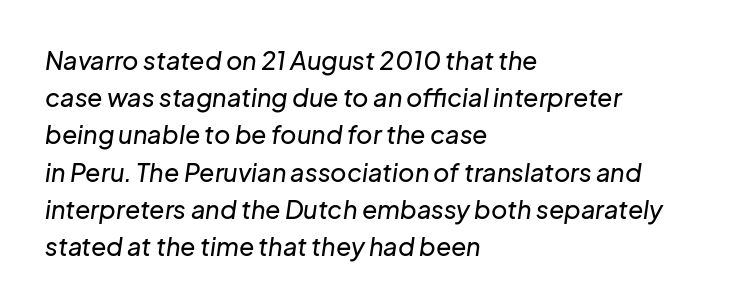
The baseline area is clear. There's an unmistakable incline to the writing here. The letters sit at their default tracking, neither squeezed nor spread. Layout note: lines flush left. Evenly set lines give the paragraph a standard silhouette.
